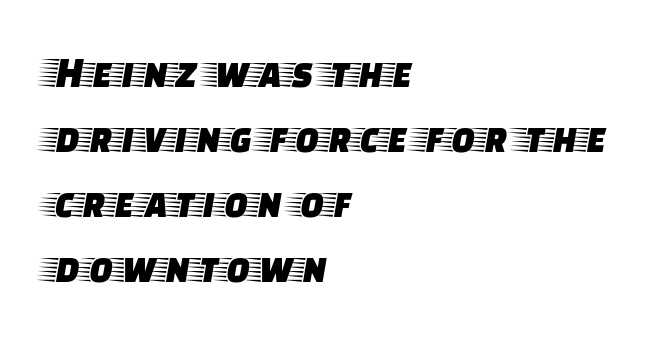
{"serif": "yes", "width": "wide", "stroke_contrast": "low", "x_height": "large", "monospaced": "no", "underline": "no", "align": "left", "line_spacing": "normal", "line_spacing_ratio": 1.48, "letter_spacing": "normal", "letter_spacing_em": 0.0, "glyph_px": 44}
